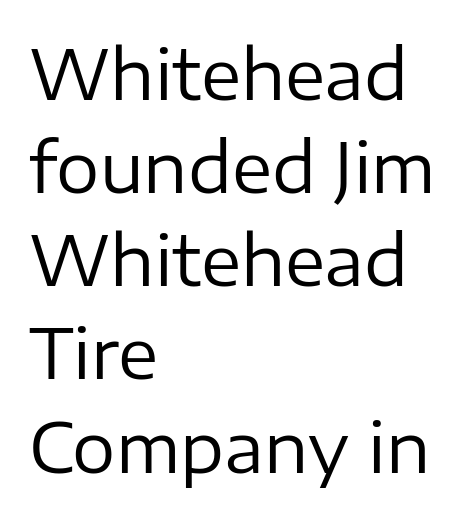
The image shows 68 px regular-weight sans-serif type, upright; set left-aligned, normal line spacing (1.37x), normal letter spacing, not underlined; low stroke contrast and a medium x-height.
